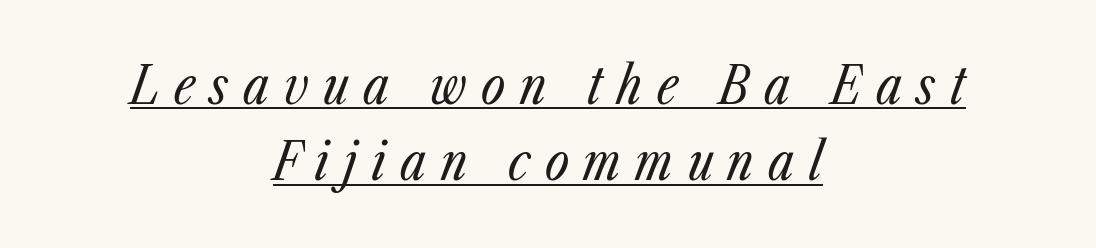
The image shows 52 px regular-weight, condensed type, italic (leaning right); set centered, normal line spacing (1.47x), unusually wide letter spacing (+0.28 em), underlined; low stroke contrast and a medium x-height.
